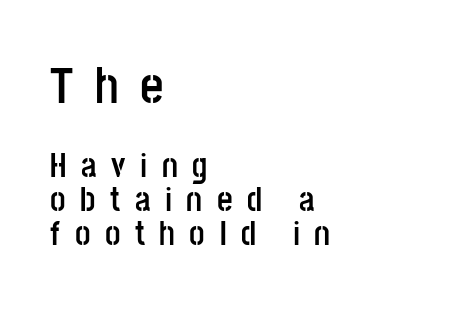
Q: Is the text bold? A: Yes.
Q: Is the text italic (slanted)? A: No, it is upright.
Q: Is the typeface a serif or a sans-serif typeface? A: Sans-serif.
Q: Is the text underlined? A: No.
Q: How is the paragraph aligned? A: Left-aligned.
Q: Is the spacing between letters normal or unusually wide? A: Unusually wide.
Q: Is the spacing between lines tight, normal or loose? A: Tight.
Q: Which block of text is set in a larger size, the first (top) or the second (bottom)? A: The first (top) one.
Q: Width (condensed, normal, or wide)? A: Condensed.
Q: Stroke contrast? A: Low.
Q: x-height? A: Large.
Q: Monospaced? A: No.
